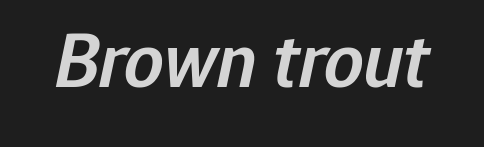
The image shows 78 px semibold type, italic (leaning right); set normal letter spacing, not underlined; low stroke contrast and a medium x-height.
